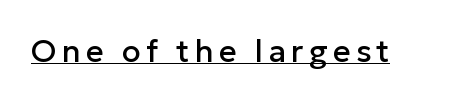
The face used here is proportionally spaced, like ordinary book or web type. Check the space under the baseline: a stroke is drawn there. In terms of posture, this sample is upright. This rendering employs a face without finishing strokes, i.e., a sans-serif.
